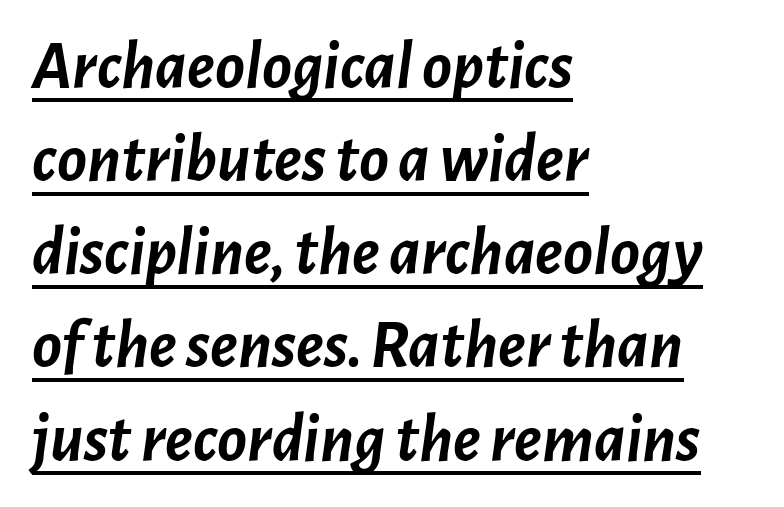
Q: Is the text bold? A: Yes.
Q: Is the text italic (slanted)? A: Yes, it leans right by about 7 degrees.
Q: Is the text underlined? A: Yes.
Q: How is the paragraph aligned? A: Left-aligned.
Q: Is the spacing between letters normal or unusually wide? A: Normal.
Q: Is the spacing between lines tight, normal or loose? A: Normal.
Q: Width (condensed, normal, or wide)? A: Normal.
Q: Stroke contrast? A: Low.
Q: x-height? A: Medium.
Q: Monospaced? A: No.
